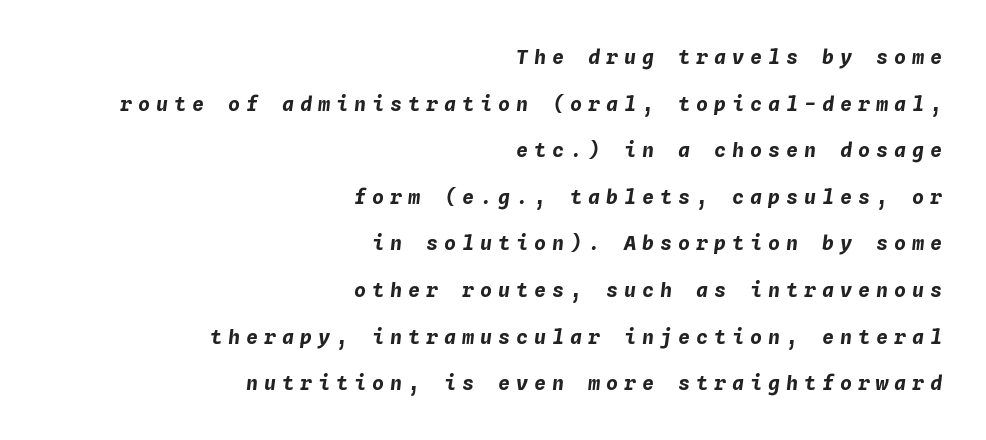
Any mark beneath the type? The region is blank. These lines were composed using italics. Where is the straight margin? On the right. Honestly, the letter spacing is so wide it's the main thing you notice. The designer dialed line spacing up above the default.
